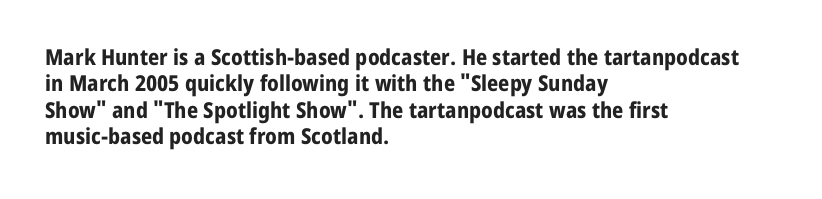
Stroke thickness is high; the sample reads as a true bold. Underline: absent. The horizontal fit of the characters is conventional and even. Do the letters lean? They stand straight. Horizontal alignment here is leftward, the default for most running prose.
